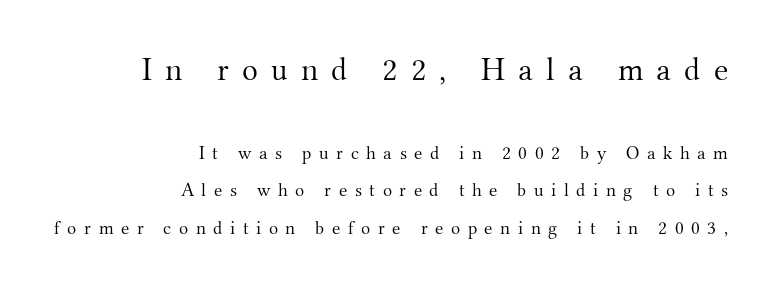
The image shows 33 px light serif type, upright; set right-aligned, loose line spacing (1.98x), unusually wide letter spacing (+0.4 em), not underlined; the first (top) block is 1.74x larger; medium stroke contrast and a small x-height.
